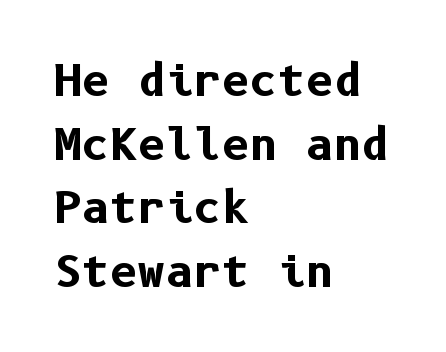
Q: Is the text bold? A: Yes.
Q: Is the text italic (slanted)? A: No, it is upright.
Q: Is the typeface a serif or a sans-serif typeface? A: Sans-serif.
Q: Is the text underlined? A: No.
Q: How is the paragraph aligned? A: Left-aligned.
Q: Is the spacing between letters normal or unusually wide? A: Normal.
Q: Is the spacing between lines tight, normal or loose? A: Normal.
Q: Width (condensed, normal, or wide)? A: Normal.
Q: Stroke contrast? A: Low.
Q: x-height? A: Medium.
